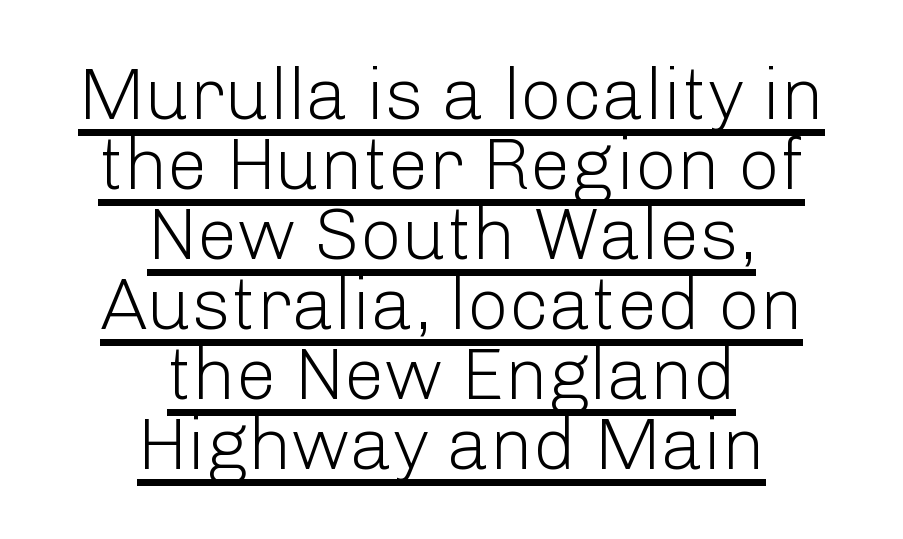
The image shows 73 px light sans-serif type, upright; set centered, tight line spacing (0.96x), normal letter spacing, underlined; low stroke contrast and a medium x-height.
